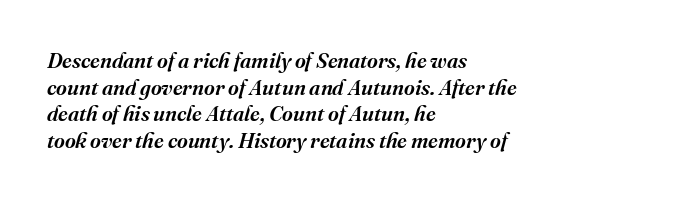
Q: Is the text italic (slanted)? A: Yes, it leans right by about 16 degrees.
Q: Is the text underlined? A: No.
Q: How is the paragraph aligned? A: Left-aligned.
Q: Is the spacing between letters normal or unusually wide? A: Normal.
Q: Is the spacing between lines tight, normal or loose? A: Normal.
